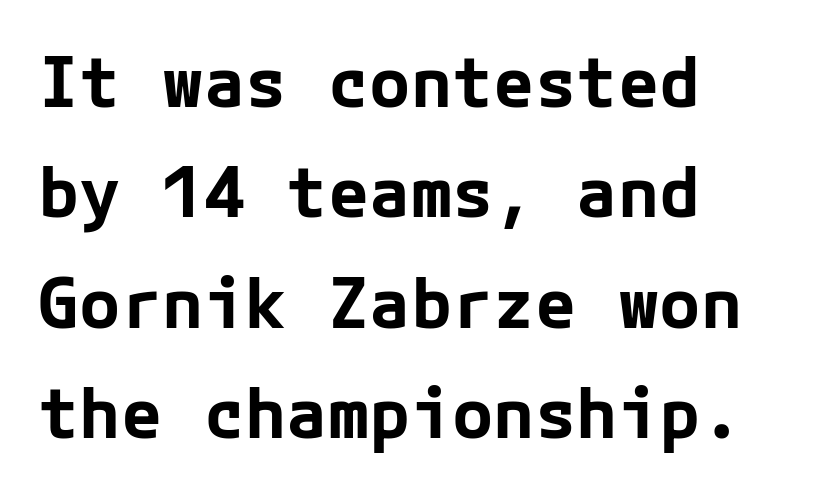
Q: Is the text bold? A: Yes.
Q: Is the text italic (slanted)? A: No, it is upright.
Q: Is the typeface a serif or a sans-serif typeface? A: Sans-serif.
Q: Is the text underlined? A: No.
Q: How is the paragraph aligned? A: Left-aligned.
Q: Is the spacing between letters normal or unusually wide? A: Normal.
Q: Is the spacing between lines tight, normal or loose? A: Normal.
Q: Width (condensed, normal, or wide)? A: Normal.
Q: Stroke contrast? A: Low.
Q: x-height? A: Medium.
